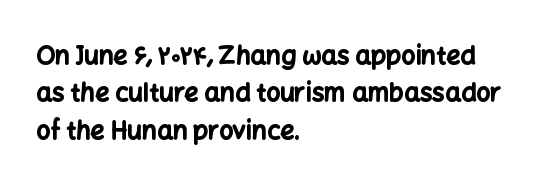
The image shows 25 px bold type, upright; set left-aligned, normal line spacing (1.5x), normal letter spacing, not underlined.
